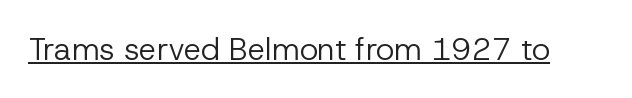
{"serif": "no", "italic": "no", "bold": "no", "weight": "regular", "width": "normal", "stroke_contrast": "low", "x_height": "medium", "monospaced": "no", "underline": "yes", "letter_spacing": "normal", "letter_spacing_em": 0.0, "glyph_px": 31}
